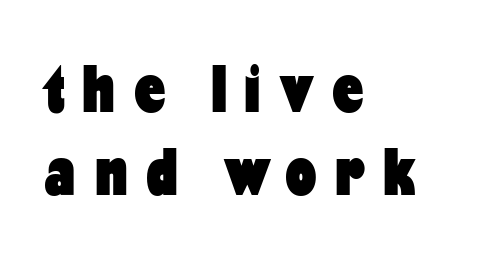
You could only call the tracking loose — the letters float apart. Plain, unruled lines of type. The letters stand straight up with perfectly vertical stems. Regarding serifs, this sample does without them.
